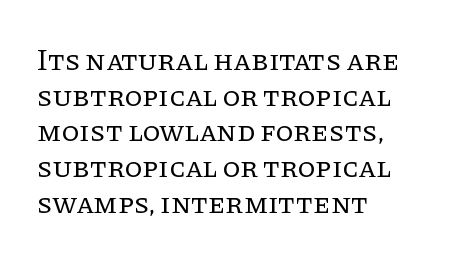
The image shows 29 px regular-weight serif type, upright; set left-aligned, line spacing 1.23x, normal letter spacing, not underlined; low stroke contrast and a large x-height.
